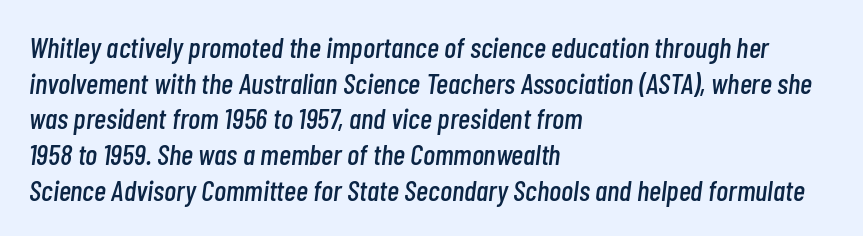
Q: Is the text italic (slanted)? A: Yes, it leans right by about 7 degrees.
Q: Is the text underlined? A: No.
Q: How is the paragraph aligned? A: Left-aligned.
Q: Is the spacing between letters normal or unusually wide? A: Normal.
Q: Width (condensed, normal, or wide)? A: Condensed.
Q: Stroke contrast? A: Low.
Q: x-height? A: Medium.
Q: Monospaced? A: No.
